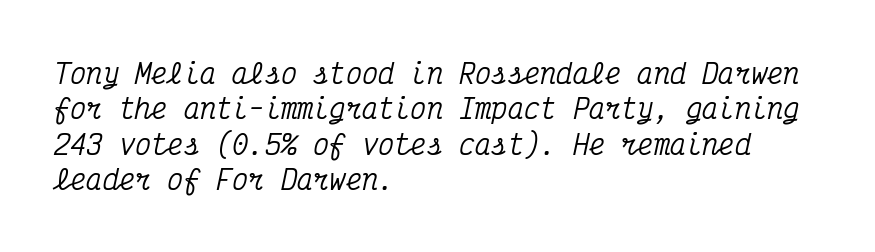
{"italic": "yes", "lean": "right", "slant_degrees": 12, "underline": "no", "align": "left", "line_spacing": "normal", "line_spacing_ratio": 1.31, "letter_spacing": "normal", "letter_spacing_em": 0.0, "glyph_px": 27}
